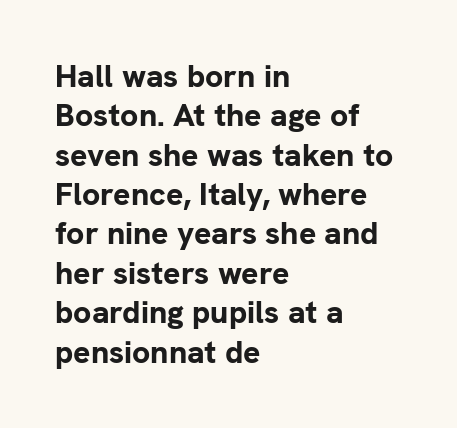
Quick note: underline off. Line starts are locked; line ends wander. Each letter keeps its own natural width here, so spacing adapts to shape. Its strokes are broad and dark, the hallmark of bold type.
